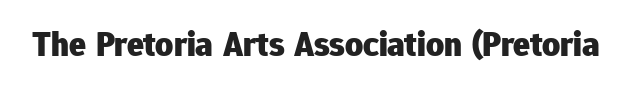
The image shows 35 px heavy sans-serif type, upright; set normal letter spacing, not underlined; low stroke contrast and a medium x-height.
